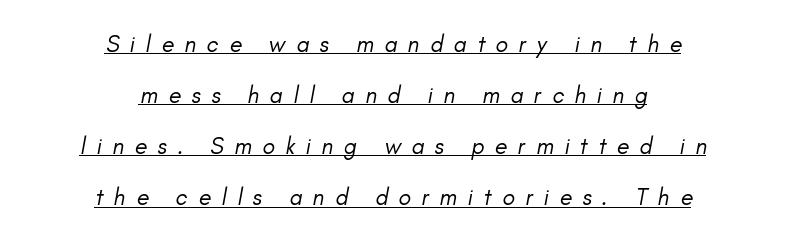
{"bold": "no", "underline": "yes", "align": "center", "line_spacing": "loose", "line_spacing_ratio": 2.22, "letter_spacing": "wide", "letter_spacing_em": 0.46, "glyph_px": 23}
